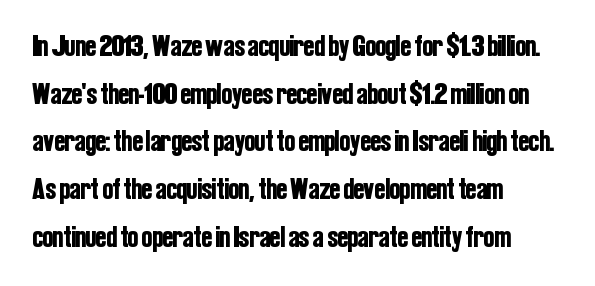
Q: Is the text italic (slanted)? A: No, it is upright.
Q: Is the typeface a serif or a sans-serif typeface? A: Sans-serif.
Q: Is the text underlined? A: No.
Q: How is the paragraph aligned? A: Left-aligned.
Q: Is the spacing between letters normal or unusually wide? A: Normal.
Q: Is the spacing between lines tight, normal or loose? A: Normal.
Q: Width (condensed, normal, or wide)? A: Condensed.
Q: Stroke contrast? A: Low.
Q: x-height? A: Medium.
Q: Monospaced? A: No.
